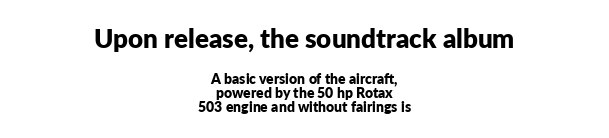
The image shows 26 px bold type, upright; set centered, tight line spacing (1.03x), normal letter spacing, not underlined; the first (top) block is 1.86x larger.
